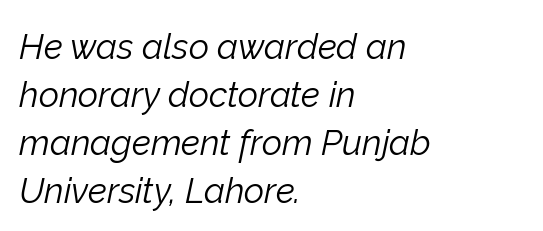
Q: Is the text bold? A: No.
Q: Is the text italic (slanted)? A: Yes, it leans right by about 12 degrees.
Q: Is the text underlined? A: No.
Q: How is the paragraph aligned? A: Left-aligned.
Q: Is the spacing between letters normal or unusually wide? A: Normal.
Q: Is the spacing between lines tight, normal or loose? A: Normal.
Q: Width (condensed, normal, or wide)? A: Normal.
Q: Stroke contrast? A: Low.
Q: x-height? A: Medium.
Q: Monospaced? A: No.
